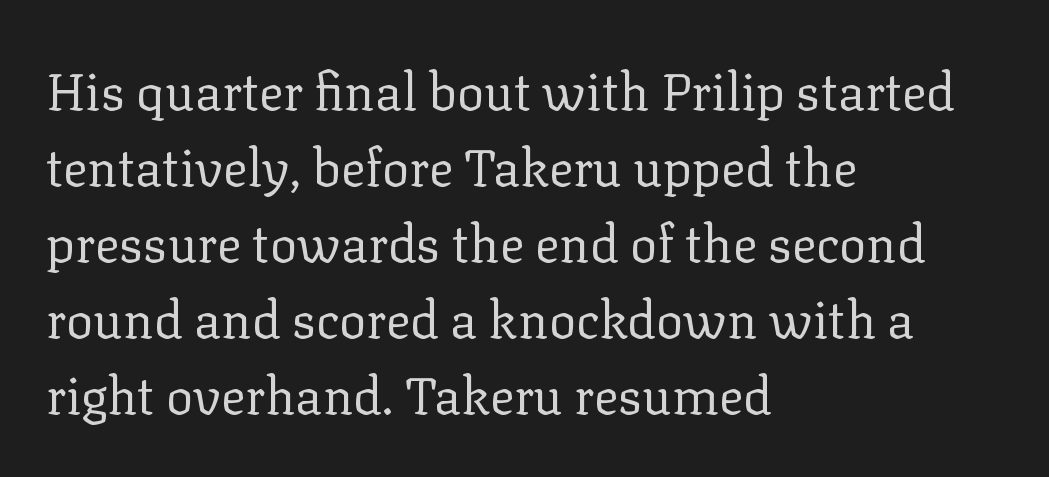
Q: Is the text bold? A: No.
Q: Is the text italic (slanted)? A: No, it is upright.
Q: Is the typeface a serif or a sans-serif typeface? A: Serif.
Q: Is the text underlined? A: No.
Q: How is the paragraph aligned? A: Left-aligned.
Q: Is the spacing between letters normal or unusually wide? A: Normal.
Q: Is the spacing between lines tight, normal or loose? A: Normal.
Q: Width (condensed, normal, or wide)? A: Normal.
Q: Stroke contrast? A: Low.
Q: x-height? A: Medium.
Q: Monospaced? A: No.
